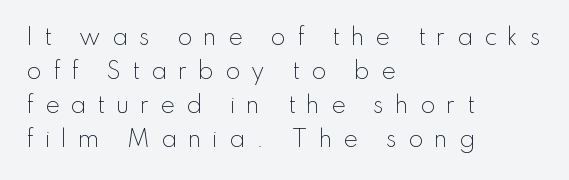
Q: Is the text bold? A: No.
Q: Is the text italic (slanted)? A: No, it is upright.
Q: Is the text underlined? A: No.
Q: How is the paragraph aligned? A: Left-aligned.
Q: Is the spacing between letters normal or unusually wide? A: Unusually wide.
Q: Is the spacing between lines tight, normal or loose? A: Normal.
